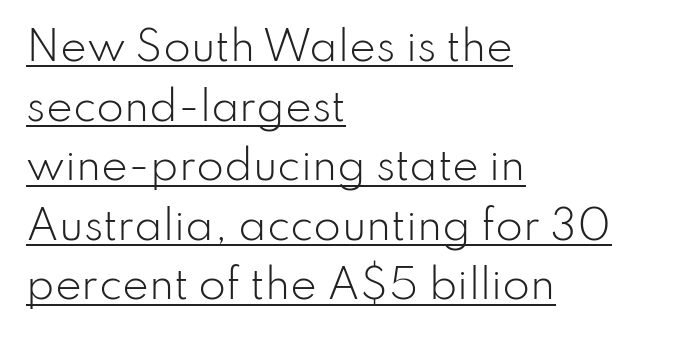
Is this a fixed-width face? No — the glyphs have proportional, varying widths. Bold? No — there's no thickening of the strokes. Examine the stroke ends and you'll find no serifs. You could call the tracking neutral — neither tight nor loose.
